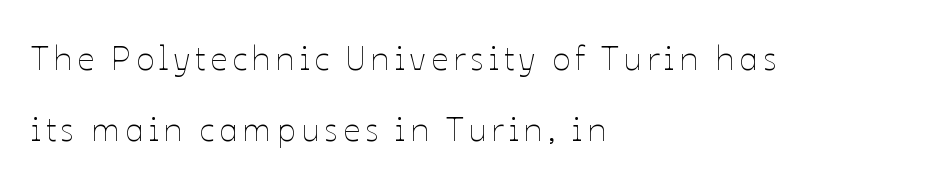
Q: Is the text bold? A: No.
Q: Is the text italic (slanted)? A: No, it is upright.
Q: Is the text underlined? A: No.
Q: How is the paragraph aligned? A: Left-aligned.
Q: Is the spacing between lines tight, normal or loose? A: Loose.
Q: Width (condensed, normal, or wide)? A: Normal.
Q: Stroke contrast? A: Low.
Q: x-height? A: Medium.
Q: Monospaced? A: No.
